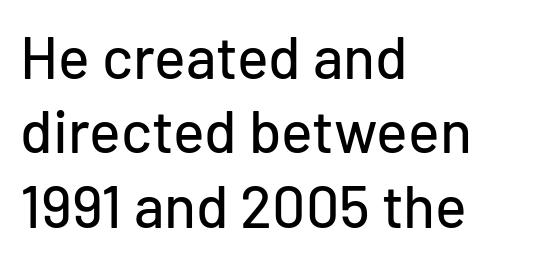
{"serif": "no", "italic": "no", "width": "normal", "stroke_contrast": "low", "x_height": "medium", "monospaced": "no", "underline": "no", "align": "left", "line_spacing": "normal", "line_spacing_ratio": 1.26, "letter_spacing": "normal", "letter_spacing_em": 0.0, "glyph_px": 59}
